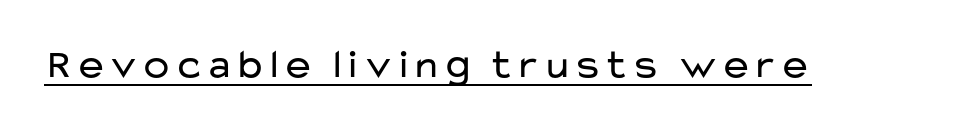
The font sits on the lighter half of the weight spectrum, regular included. Letterform terminals end flat and unadorned throughout the passage. The horizontal fit of the characters is conventional and even. The words here are underlined. Characters remain perfectly vertical along every line. Looks like regular typesetting: each glyph gets only the width it needs.
